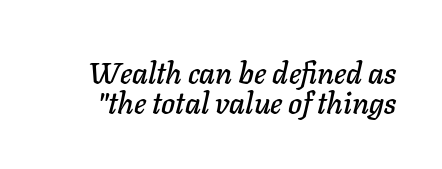
Q: Is the text italic (slanted)? A: Yes, it leans right by about 11 degrees.
Q: Is the text underlined? A: No.
Q: Is the spacing between letters normal or unusually wide? A: Normal.
Q: Is the spacing between lines tight, normal or loose? A: Tight.
Q: Width (condensed, normal, or wide)? A: Normal.
Q: Stroke contrast? A: Low.
Q: x-height? A: Medium.
Q: Monospaced? A: No.
